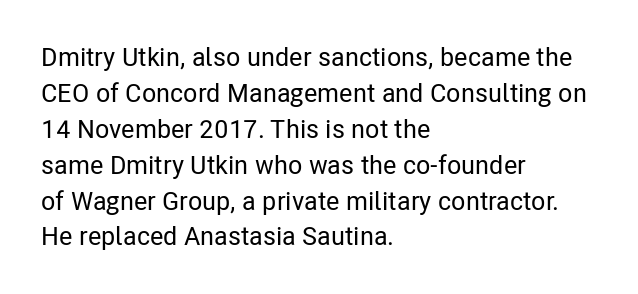
This is roman type, the default non-slanted kind. Standard letterfit; no display-style spreading of the glyphs. Evenly set lines give the paragraph a standard silhouette. The specimen omits any rule beneath the text block's lines. The paragraph shown leans on its left margin.
